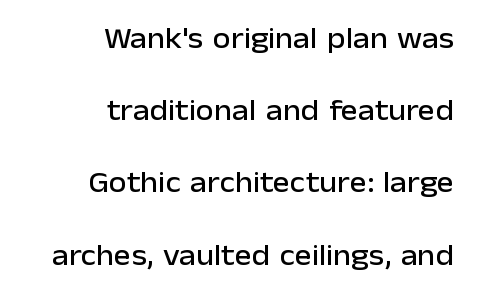
The image shows 29 px sans-serif type, upright; set right-aligned, loose line spacing (2.49x), normal letter spacing, not underlined; low stroke contrast and a medium x-height.
